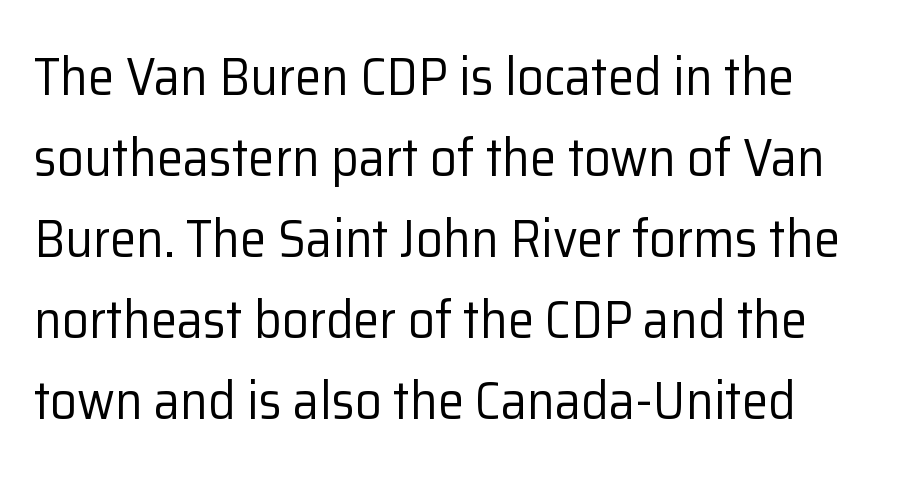
Q: Is the text bold? A: No.
Q: Is the text italic (slanted)? A: No, it is upright.
Q: Is the typeface a serif or a sans-serif typeface? A: Sans-serif.
Q: Is the text underlined? A: No.
Q: Is the spacing between letters normal or unusually wide? A: Normal.
Q: Is the spacing between lines tight, normal or loose? A: Normal.
Q: Width (condensed, normal, or wide)? A: Normal.
Q: Stroke contrast? A: Low.
Q: x-height? A: Medium.
Q: Monospaced? A: No.
